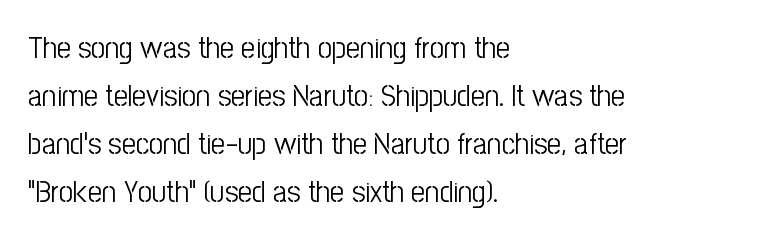
Q: Is the text bold? A: No.
Q: Is the text italic (slanted)? A: No, it is upright.
Q: Is the typeface a serif or a sans-serif typeface? A: Sans-serif.
Q: Is the text underlined? A: No.
Q: How is the paragraph aligned? A: Left-aligned.
Q: Is the spacing between letters normal or unusually wide? A: Normal.
Q: Is the spacing between lines tight, normal or loose? A: Normal.
Q: Width (condensed, normal, or wide)? A: Condensed.
Q: Stroke contrast? A: Low.
Q: x-height? A: Medium.
Q: Monospaced? A: No.
